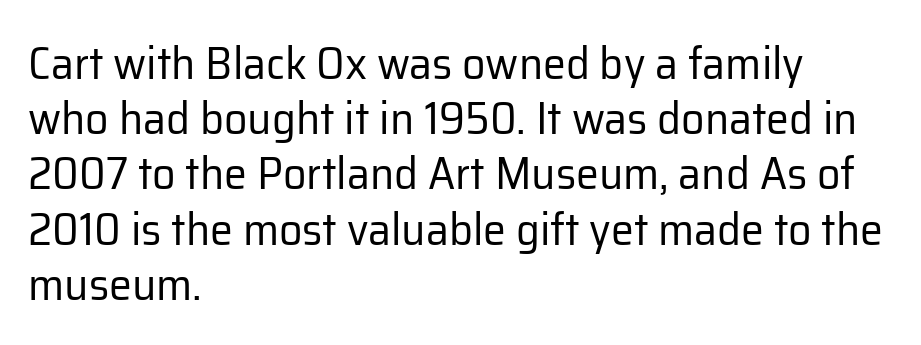
{"serif": "no", "italic": "no", "bold": "no", "weight": "regular", "width": "normal", "stroke_contrast": "low", "x_height": "medium", "monospaced": "no", "underline": "no", "align": "left", "line_spacing_ratio": 1.2, "letter_spacing": "normal", "letter_spacing_em": 0.0, "glyph_px": 46}
